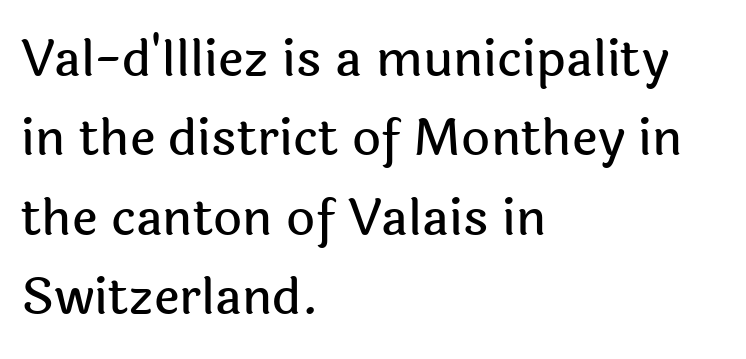
{"serif": "no", "italic": "no", "width": "normal", "x_height": "medium", "monospaced": "no", "underline": "no", "align": "left", "line_spacing": "normal", "line_spacing_ratio": 1.59, "letter_spacing": "normal", "letter_spacing_em": 0.0, "glyph_px": 50}
